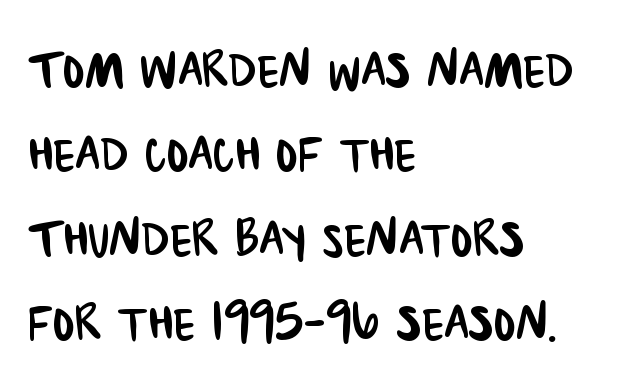
The image shows 65 px condensed sans-serif type; set left-aligned, normal line spacing (1.3x), normal letter spacing, not underlined; low stroke contrast and a large x-height.
